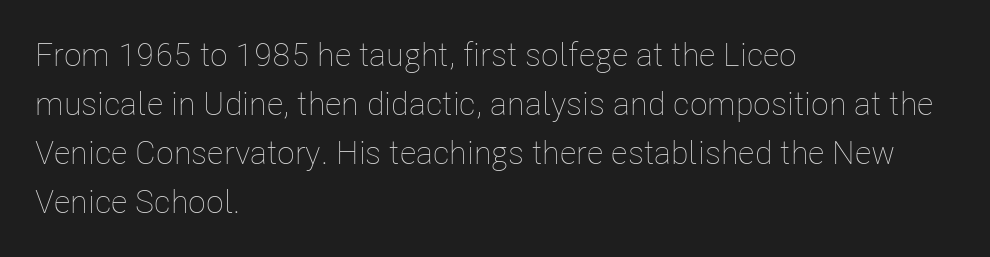
The image shows 33 px thin, condensed type, upright; set left-aligned, normal line spacing (1.48x), normal letter spacing, not underlined; low stroke contrast and a medium x-height.
